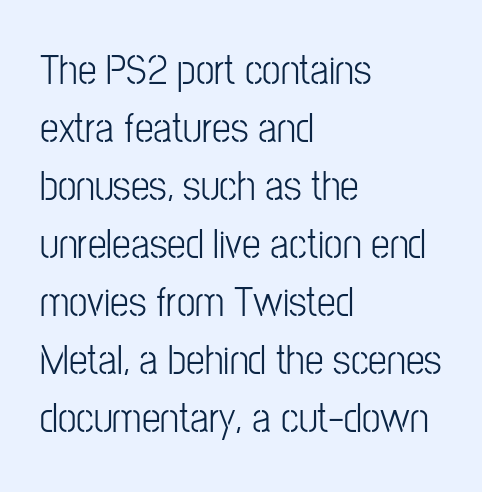
Q: Is the text italic (slanted)? A: No, it is upright.
Q: Is the typeface a serif or a sans-serif typeface? A: Sans-serif.
Q: Is the text underlined? A: No.
Q: How is the paragraph aligned? A: Left-aligned.
Q: Is the spacing between letters normal or unusually wide? A: Normal.
Q: Is the spacing between lines tight, normal or loose? A: Normal.
Q: Width (condensed, normal, or wide)? A: Condensed.
Q: Stroke contrast? A: Low.
Q: x-height? A: Medium.
Q: Monospaced? A: No.
